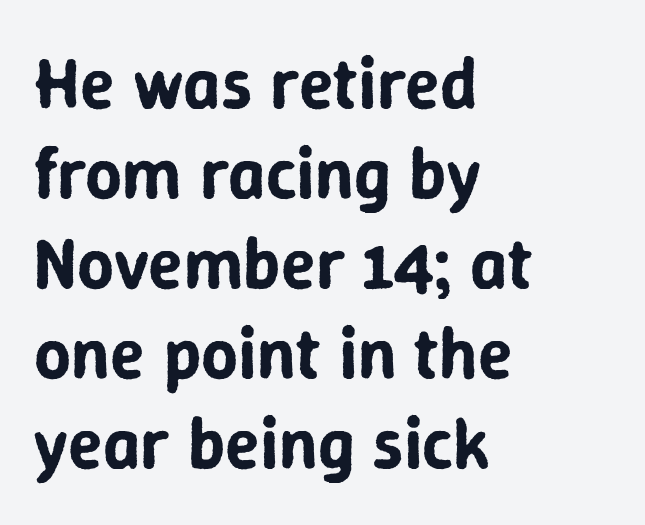
{"serif": "no", "italic": "no", "width": "normal", "stroke_contrast": "low", "x_height": "medium", "monospaced": "no", "underline": "no", "align": "left", "line_spacing": "normal", "line_spacing_ratio": 1.25, "letter_spacing": "normal", "letter_spacing_em": 0.0, "glyph_px": 72}
